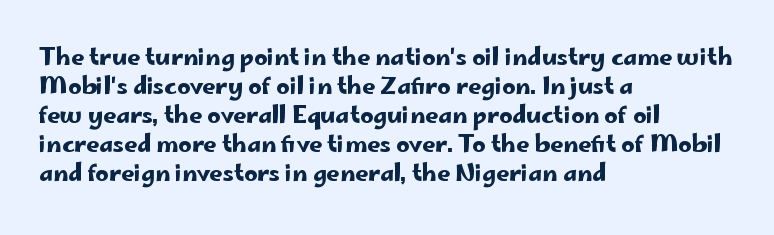
The image shows 23 px text type, upright; set left-aligned, normal line spacing (1.26x), normal letter spacing, not underlined.
